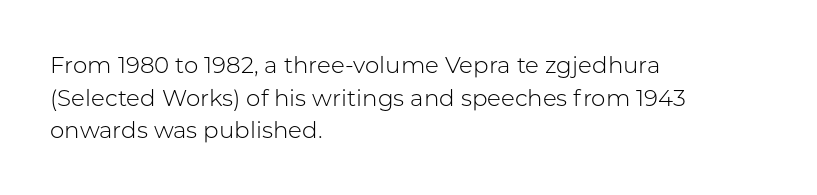
Q: Is the text bold? A: No.
Q: Is the text italic (slanted)? A: No, it is upright.
Q: Is the text underlined? A: No.
Q: How is the paragraph aligned? A: Left-aligned.
Q: Is the spacing between letters normal or unusually wide? A: Normal.
Q: Is the spacing between lines tight, normal or loose? A: Normal.
